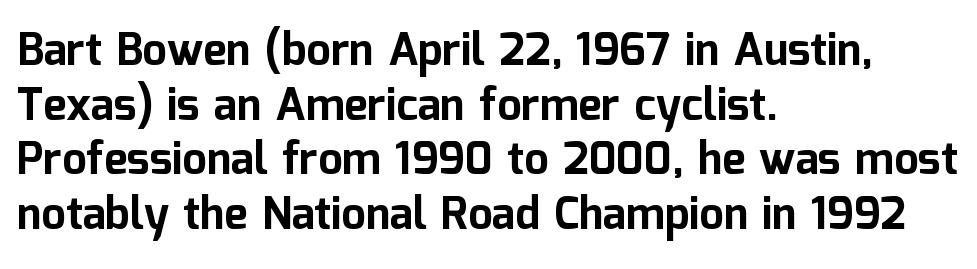
These lines are rendered in a variable-pitch font. Descenders hang freely into open space. Spacing between characters is what you'd get straight out of the box. The glyphs in this specimen are sans serif. Weight: bold. Every character sits straight up, as roman type does.
